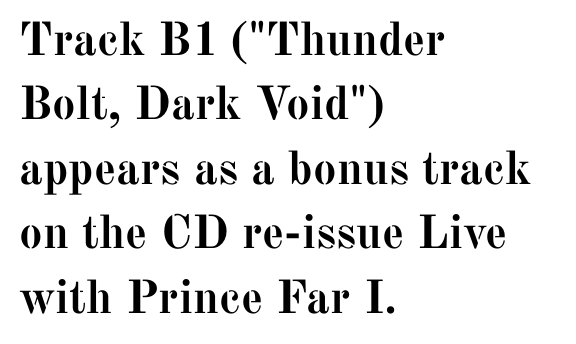
{"serif": "yes", "italic": "no", "bold": "yes", "weight": "semibold", "width": "normal", "stroke_contrast": "medium", "x_height": "medium", "monospaced": "no", "underline": "no", "align": "left", "line_spacing": "normal", "line_spacing_ratio": 1.37, "letter_spacing": "normal", "letter_spacing_em": 0.0, "glyph_px": 47}
